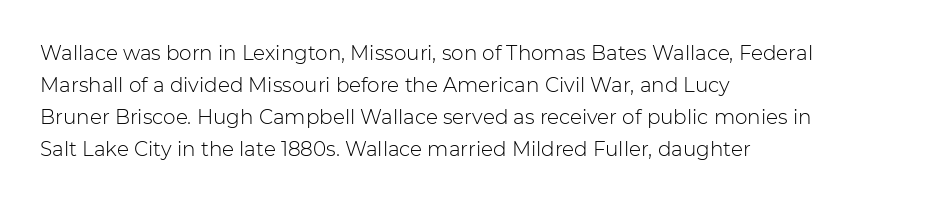
{"italic": "no", "bold": "no", "underline": "no", "align": "left", "line_spacing": "normal", "line_spacing_ratio": 1.6, "letter_spacing": "normal", "letter_spacing_em": 0.0, "glyph_px": 20}
